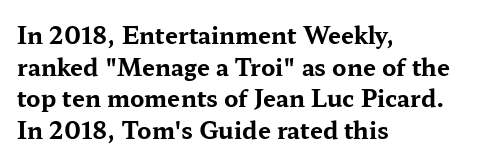
Q: Is the text bold? A: Yes.
Q: Is the text italic (slanted)? A: No, it is upright.
Q: Is the text underlined? A: No.
Q: How is the paragraph aligned? A: Left-aligned.
Q: Is the spacing between letters normal or unusually wide? A: Normal.
Q: Is the spacing between lines tight, normal or loose? A: Normal.
